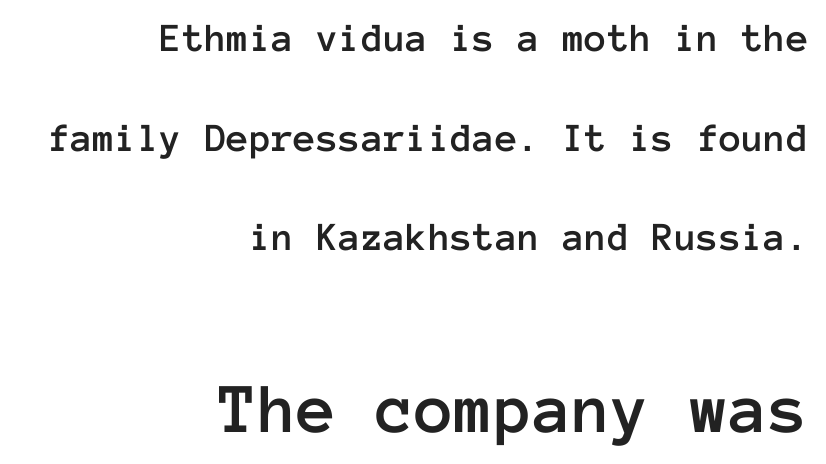
Q: Is the text italic (slanted)? A: No, it is upright.
Q: Is the text underlined? A: No.
Q: How is the paragraph aligned? A: Right-aligned.
Q: Is the spacing between letters normal or unusually wide? A: Normal.
Q: Is the spacing between lines tight, normal or loose? A: Loose.
Q: Which block of text is set in a larger size, the first (top) or the second (bottom)? A: The second (bottom) one.
Q: Width (condensed, normal, or wide)? A: Normal.
Q: Stroke contrast? A: Low.
Q: x-height? A: Medium.
Q: Monospaced? A: Yes.
